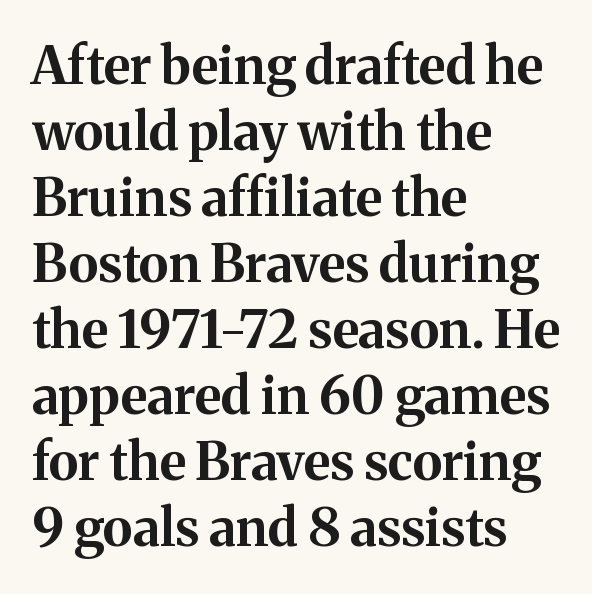
The image shows 52 px bold serif type, upright; set left-aligned, normal line spacing (1.27x), normal letter spacing, not underlined; medium stroke contrast and a medium x-height.
